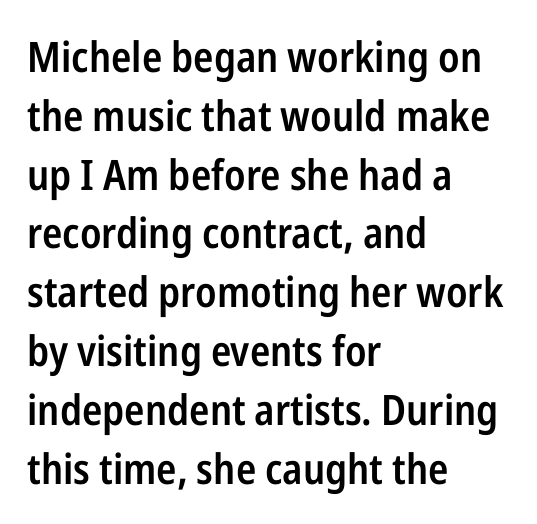
Q: Is the text bold? A: Semi-bold.
Q: Is the text italic (slanted)? A: No, it is upright.
Q: Is the typeface a serif or a sans-serif typeface? A: Sans-serif.
Q: Is the text underlined? A: No.
Q: How is the paragraph aligned? A: Left-aligned.
Q: Is the spacing between letters normal or unusually wide? A: Normal.
Q: Is the spacing between lines tight, normal or loose? A: Normal.
Q: Width (condensed, normal, or wide)? A: Condensed.
Q: Stroke contrast? A: Low.
Q: x-height? A: Medium.
Q: Monospaced? A: No.
